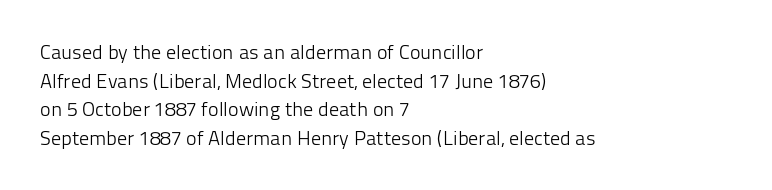
{"italic": "no", "bold": "no", "underline": "no", "align": "left", "line_spacing": "normal", "line_spacing_ratio": 1.43, "letter_spacing": "normal", "letter_spacing_em": 0.0, "glyph_px": 20}
